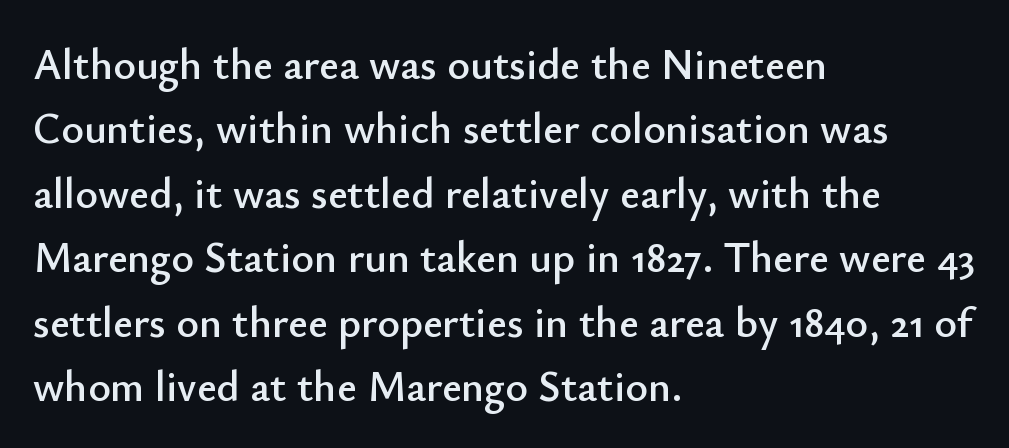
{"serif": "no", "italic": "no", "width": "normal", "stroke_contrast": "low", "x_height": "small", "monospaced": "no", "underline": "no", "align": "left", "line_spacing": "normal", "line_spacing_ratio": 1.5, "letter_spacing": "normal", "letter_spacing_em": 0.0, "glyph_px": 43}
